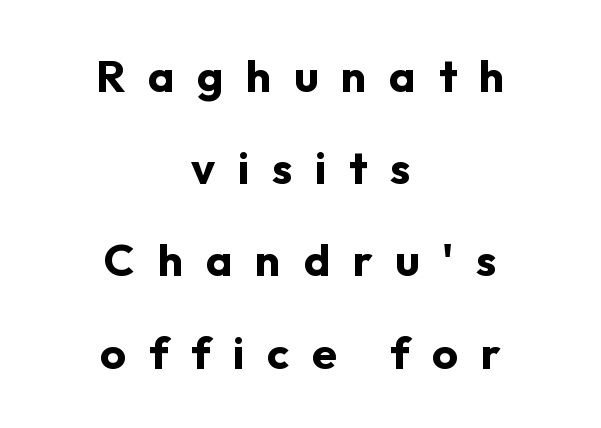
This rendering employs a face without finishing strokes, i.e., a sans-serif. I'd describe the lettering as bold — thick and assertive. Is this a fixed-width face? No — the glyphs have proportional, varying widths. Anything drawn beneath the words? Only blank space. Typeset on center — no edge is straight. The lettering holds an erect, upright posture throughout.
